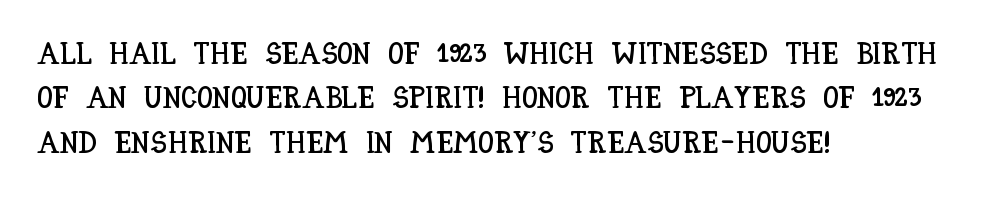
Q: Is the text italic (slanted)? A: No, it is upright.
Q: Is the text underlined? A: No.
Q: How is the paragraph aligned? A: Left-aligned.
Q: Is the spacing between letters normal or unusually wide? A: Normal.
Q: Is the spacing between lines tight, normal or loose? A: Normal.
Q: Width (condensed, normal, or wide)? A: Condensed.
Q: Stroke contrast? A: Low.
Q: x-height? A: Large.
Q: Monospaced? A: No.
